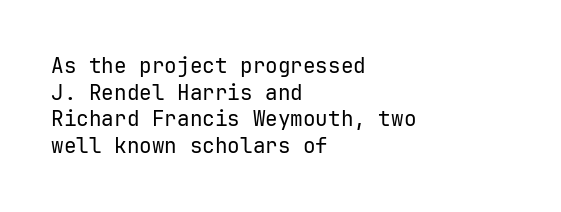
The image shows 21 px text type, upright; set left-aligned, normal line spacing (1.27x), normal letter spacing, not underlined.
